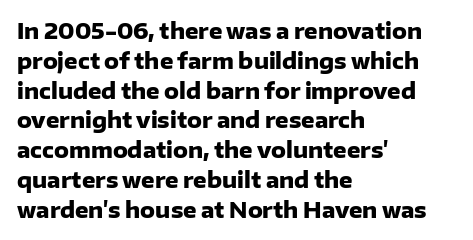
A bare baseline throughout the passage. Heavy-handed strokes throughout: this text is bold. Style check: upright. The setting favours the left margin, as ordinary paragraphs usually do. How are the letters spaced? Ordinarily, with no added tracking.
